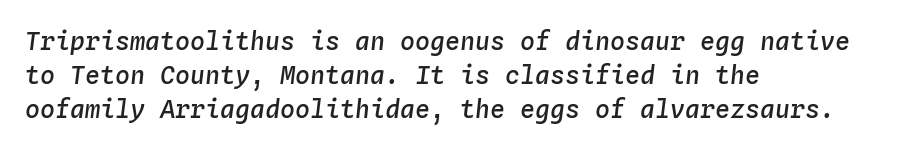
A bare baseline throughout the passage. The strokes are fattened partway — semibold, not bold. Words appear dense and cohesive because spacing is normal. Slanted lettering throughout.
